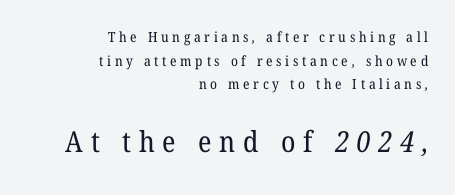
Q: Is the text bold? A: No.
Q: Is the typeface a serif or a sans-serif typeface? A: Serif.
Q: Is the text underlined? A: No.
Q: How is the paragraph aligned? A: Right-aligned.
Q: Is the spacing between letters normal or unusually wide? A: Unusually wide.
Q: Is the spacing between lines tight, normal or loose? A: Normal.
Q: Which block of text is set in a larger size, the first (top) or the second (bottom)? A: The second (bottom) one.
Q: Width (condensed, normal, or wide)? A: Normal.
Q: Stroke contrast? A: Low.
Q: x-height? A: Medium.
Q: Monospaced? A: No.
